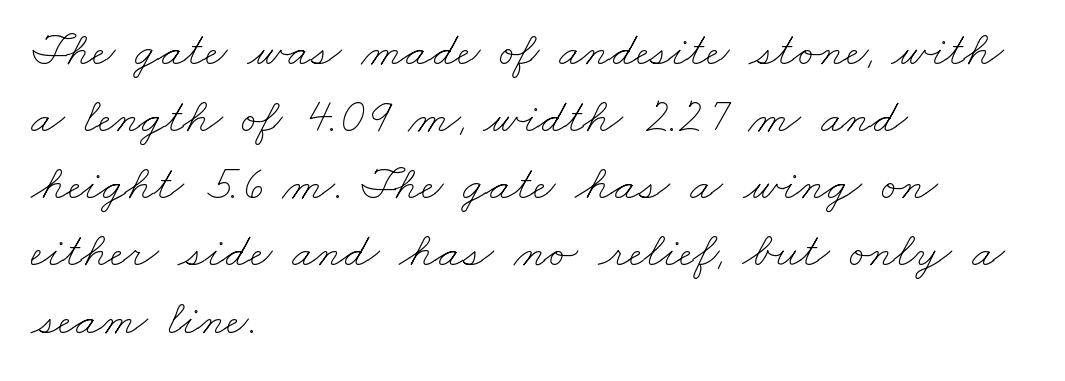
Think of a printed novel: that variable character pitch is what you see here. Notice how the passage keeps a crisp vertical edge on the left only. Is there much room between lines? A standard amount, neither cramped nor airy. The font is comparable to plain body text, perhaps lighter.
